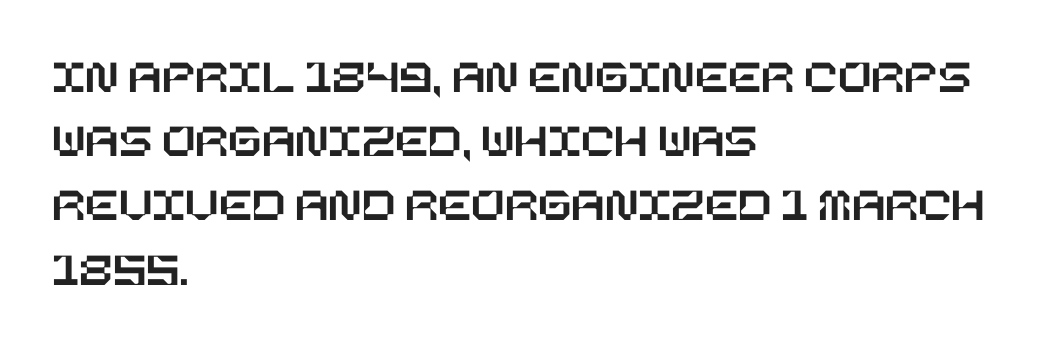
Q: Is the text italic (slanted)? A: No, it is upright.
Q: Is the text underlined? A: No.
Q: How is the paragraph aligned? A: Left-aligned.
Q: Is the spacing between letters normal or unusually wide? A: Normal.
Q: Is the spacing between lines tight, normal or loose? A: Normal.
Q: Width (condensed, normal, or wide)? A: Normal.
Q: Stroke contrast? A: Low.
Q: x-height? A: Large.
